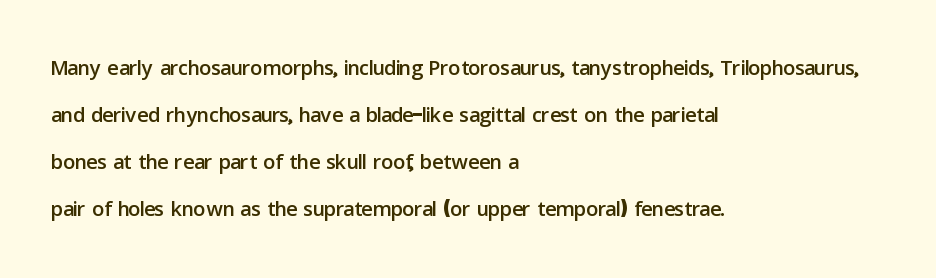
Q: Is the text italic (slanted)? A: No, it is upright.
Q: Is the typeface a serif or a sans-serif typeface? A: Sans-serif.
Q: Is the text underlined? A: No.
Q: How is the paragraph aligned? A: Left-aligned.
Q: Is the spacing between letters normal or unusually wide? A: Normal.
Q: Is the spacing between lines tight, normal or loose? A: Normal.
Q: Width (condensed, normal, or wide)? A: Normal.
Q: Stroke contrast? A: Low.
Q: x-height? A: Medium.
Q: Monospaced? A: No.
